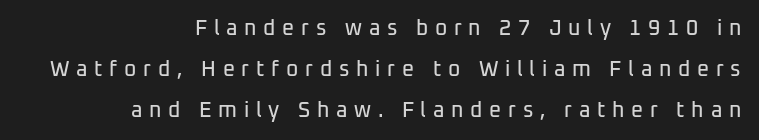
The image shows 21 px text type, upright; set right-aligned, loose line spacing (1.95x), unusually wide letter spacing (+0.32 em), not underlined.
